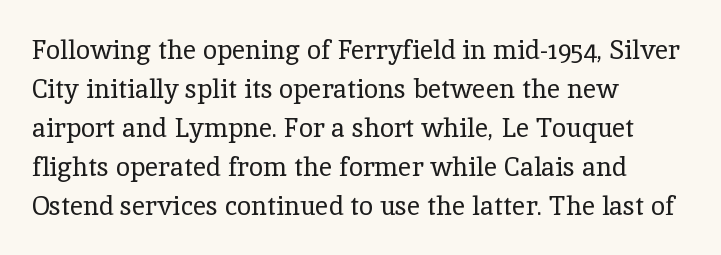
{"italic": "no", "bold": "no", "underline": "no", "align": "left", "line_spacing": "normal", "line_spacing_ratio": 1.5, "letter_spacing": "normal", "letter_spacing_em": 0.0, "glyph_px": 26}
